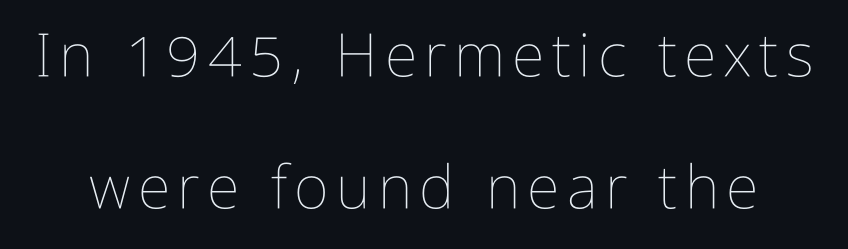
The rendering uses natural spacing where letterforms have individual widths. The letters stand straight up with perfectly vertical stems. Any mark beneath the type? The region is blank. Stem width sits at or under what a default text font uses.
